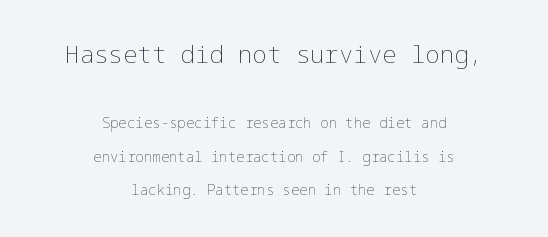
The image shows 24 px text type, upright; set centered, loose line spacing (2.38x), normal letter spacing, not underlined; the first (top) block is 1.71x larger.
